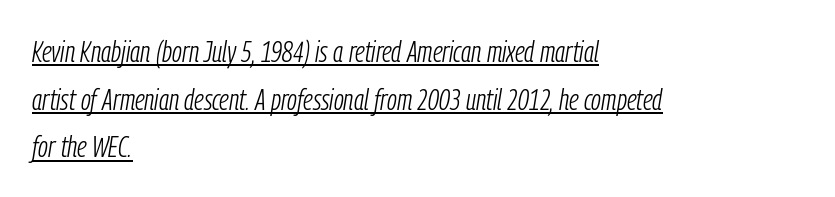
The image shows 30 px light, condensed type, italic (leaning right); set left-aligned, normal line spacing (1.59x), normal letter spacing, underlined; low stroke contrast and a medium x-height.
